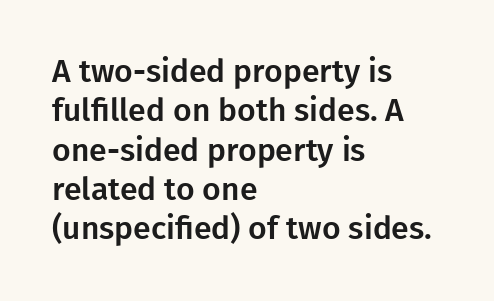
{"serif": "no", "italic": "no", "width": "normal", "stroke_contrast": "low", "x_height": "medium", "monospaced": "no", "underline": "no", "align": "left", "line_spacing_ratio": 1.23, "letter_spacing": "normal", "letter_spacing_em": 0.0, "glyph_px": 32}
